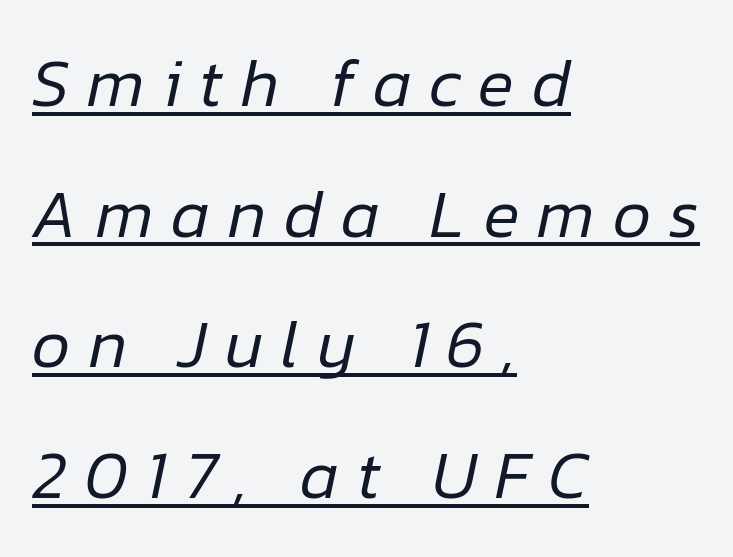
Q: Is the text bold? A: No.
Q: Is the text italic (slanted)? A: Yes, it leans right by about 12 degrees.
Q: Is the text underlined? A: Yes.
Q: How is the paragraph aligned? A: Left-aligned.
Q: Is the spacing between letters normal or unusually wide? A: Unusually wide.
Q: Is the spacing between lines tight, normal or loose? A: Loose.
Q: Width (condensed, normal, or wide)? A: Normal.
Q: Stroke contrast? A: Low.
Q: x-height? A: Medium.
Q: Monospaced? A: No.
